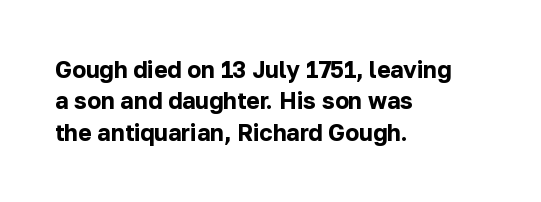
The image shows 23 px bold type, upright; set left-aligned, normal line spacing (1.36x), normal letter spacing, not underlined.
